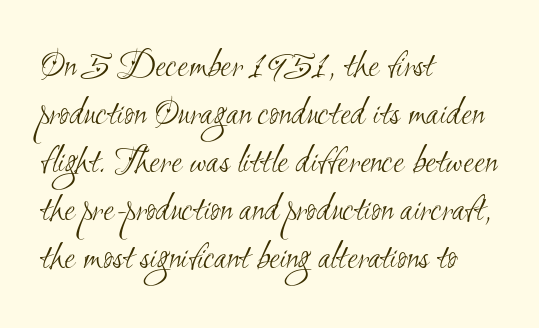
{"serif": "no", "bold": "no", "weight": "light", "width": "condensed", "stroke_contrast": "medium", "x_height": "small", "monospaced": "no", "underline": "no", "align": "left", "line_spacing_ratio": 1.23, "letter_spacing": "normal", "letter_spacing_em": 0.0, "glyph_px": 39}
